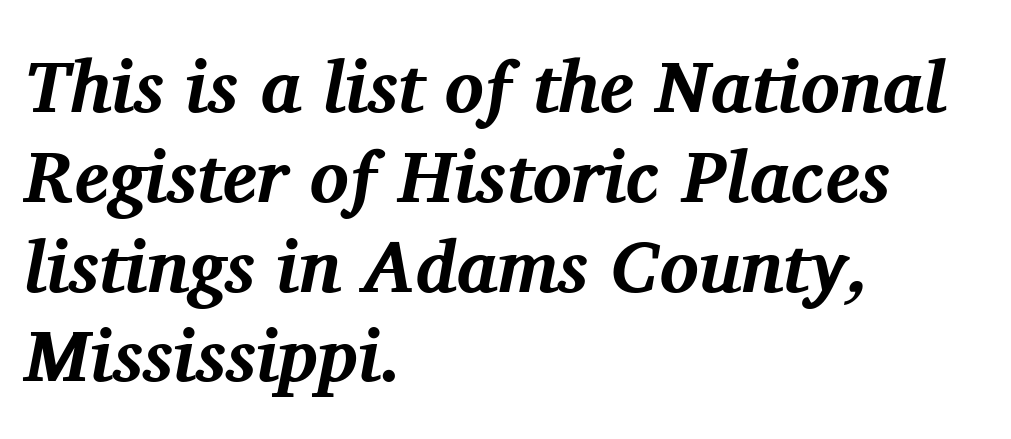
The image shows 73 px bold serif type, italic (leaning right); set left-aligned, line spacing 1.23x, normal letter spacing, not underlined; medium stroke contrast and a medium x-height.
